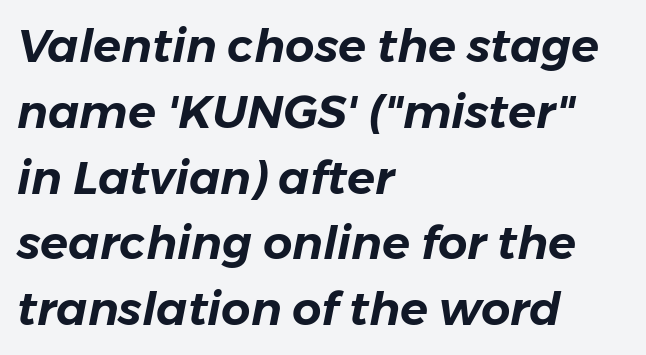
Does the leading feel generous? No, just average. The letterforms sit shoulder to shoulder at normal distance. Would a proofreader flag this as italicized? Yes. The space beneath each line is pristine and unruled. The letters advance in unequal steps, a hallmark of proportional type. Line starts are locked; line ends wander.
